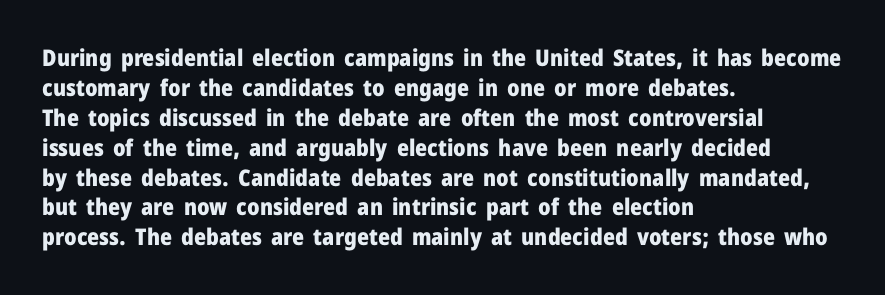
{"italic": "no", "bold": "yes", "underline": "no", "align": "left", "line_spacing": "normal", "line_spacing_ratio": 1.3, "letter_spacing": "normal", "letter_spacing_em": 0.0, "glyph_px": 23}
